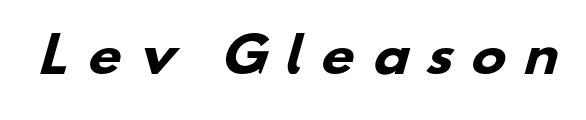
{"serif": "no", "bold": "yes", "weight": "heavy", "width": "wide", "stroke_contrast": "low", "x_height": "small", "monospaced": "no", "underline": "no", "letter_spacing": "wide", "letter_spacing_em": 0.35, "glyph_px": 47}
